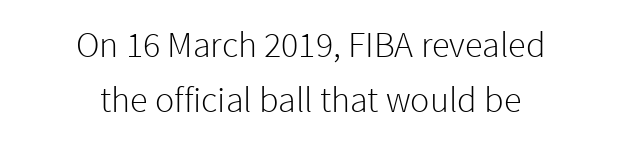
Q: Is the text bold? A: No.
Q: Is the text italic (slanted)? A: No, it is upright.
Q: Is the typeface a serif or a sans-serif typeface? A: Sans-serif.
Q: Is the text underlined? A: No.
Q: How is the paragraph aligned? A: Centered.
Q: Is the spacing between letters normal or unusually wide? A: Normal.
Q: Is the spacing between lines tight, normal or loose? A: Normal.
Q: Width (condensed, normal, or wide)? A: Normal.
Q: Stroke contrast? A: Low.
Q: x-height? A: Medium.
Q: Monospaced? A: No.
